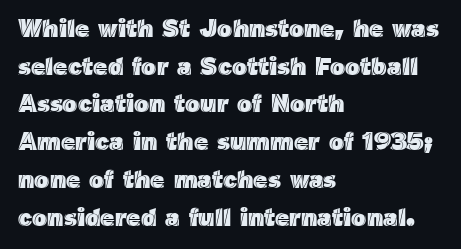
{"italic": "no", "underline": "no", "align": "left", "line_spacing": "normal", "line_spacing_ratio": 1.51, "letter_spacing": "normal", "letter_spacing_em": 0.0, "glyph_px": 25}
